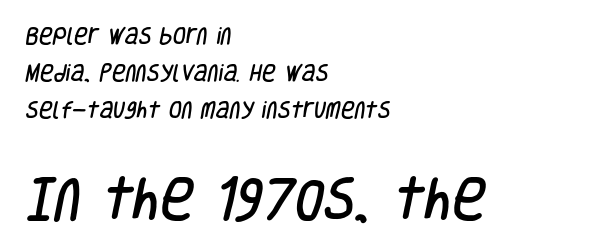
The text was rendered using a sans face with plain stroke endings. If you drew a ruler down the left edge, every line would touch it. A great deal of white space separates one row of letters from the next. If you squint, the bottom block still reads clearly — it's the larger of the two. How are the letters spaced? Ordinarily, with no added tracking. The rendering uses natural spacing where letterforms have individual widths.
